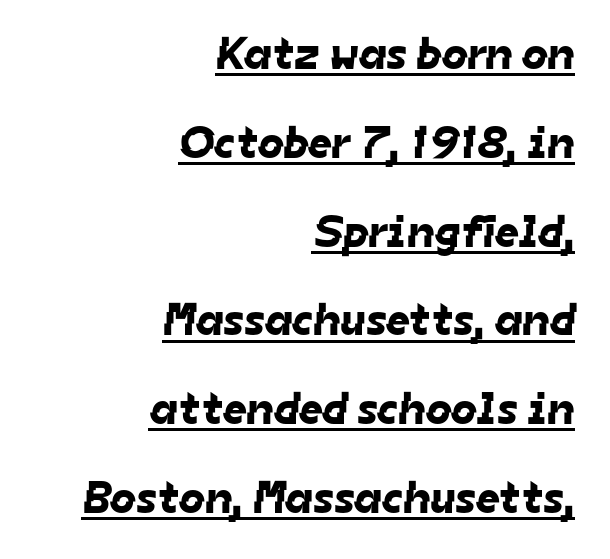
{"serif": "no", "width": "normal", "stroke_contrast": "low", "x_height": "medium", "monospaced": "no", "underline": "yes", "align": "right", "line_spacing": "loose", "line_spacing_ratio": 1.93, "letter_spacing": "normal", "letter_spacing_em": 0.0, "glyph_px": 46}
